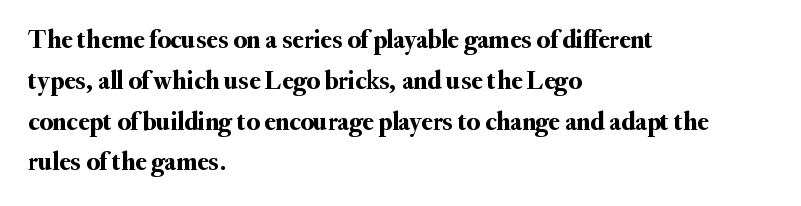
The image shows 26 px text type, upright; set left-aligned, normal line spacing (1.57x), normal letter spacing, not underlined.
